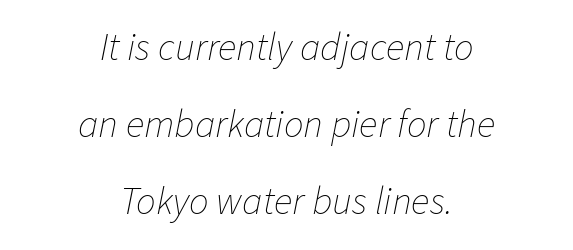
Q: Is the text bold? A: No.
Q: Is the text italic (slanted)? A: Yes, it leans right by about 11 degrees.
Q: Is the text underlined? A: No.
Q: How is the paragraph aligned? A: Centered.
Q: Is the spacing between letters normal or unusually wide? A: Normal.
Q: Is the spacing between lines tight, normal or loose? A: Loose.
Q: Width (condensed, normal, or wide)? A: Normal.
Q: Stroke contrast? A: Low.
Q: x-height? A: Medium.
Q: Monospaced? A: No.
